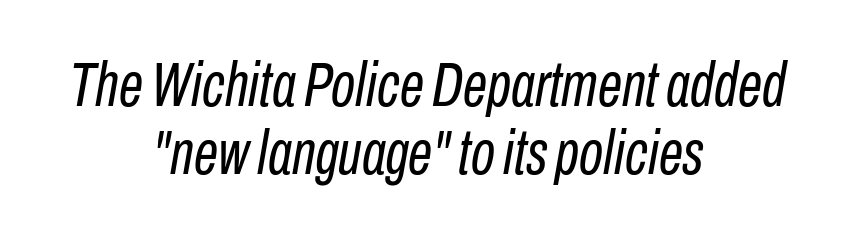
The image shows 62 px regular-weight, condensed type, italic (leaning right); set centered, tight line spacing (1.1x), normal letter spacing, not underlined; low stroke contrast and a medium x-height.
